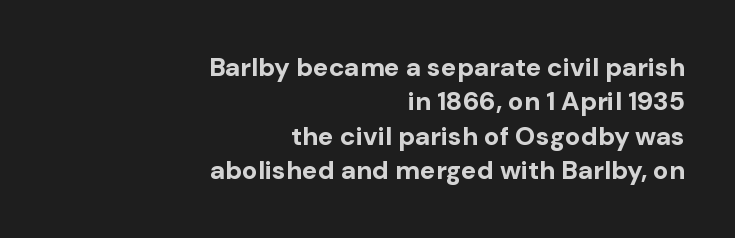
{"italic": "no", "bold": "yes", "underline": "no", "align": "right", "line_spacing": "normal", "line_spacing_ratio": 1.32, "letter_spacing": "normal", "letter_spacing_em": 0.0, "glyph_px": 26}
